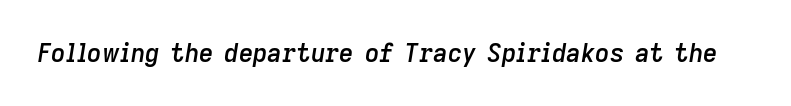
As a designer I'd log this as weight 600, semibold. The letterforms sit shoulder to shoulder at normal distance. The string is rendered with underlining switched off. The letters are slanted; this is an italic face.
